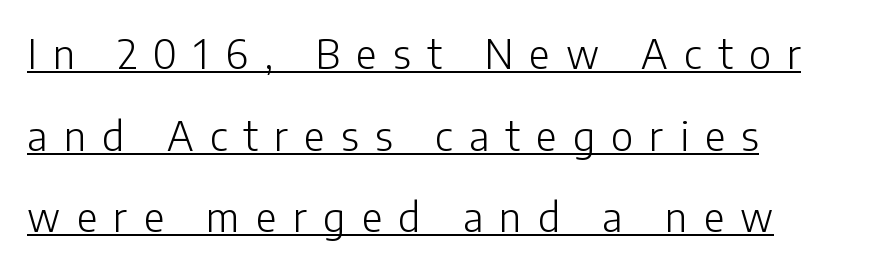
Q: Is the text bold? A: No.
Q: Is the text italic (slanted)? A: No, it is upright.
Q: Is the typeface a serif or a sans-serif typeface? A: Sans-serif.
Q: Is the text underlined? A: Yes.
Q: How is the paragraph aligned? A: Left-aligned.
Q: Is the spacing between letters normal or unusually wide? A: Unusually wide.
Q: Is the spacing between lines tight, normal or loose? A: Loose.
Q: Width (condensed, normal, or wide)? A: Normal.
Q: Stroke contrast? A: Low.
Q: x-height? A: Medium.
Q: Monospaced? A: No.
